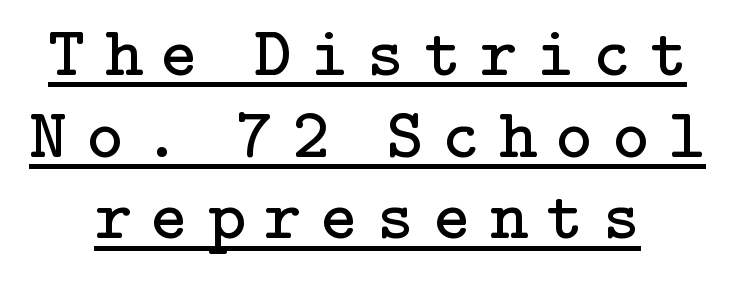
{"serif": "yes", "italic": "no", "bold": "no", "weight": "regular", "width": "normal", "stroke_contrast": "low", "x_height": "medium", "underline": "yes", "align": "center", "line_spacing": "tight", "line_spacing_ratio": 1.15, "letter_spacing": "wide", "letter_spacing_em": 0.27, "glyph_px": 71}
